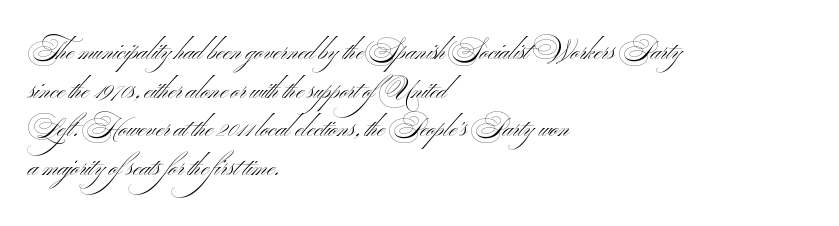
The passage shown stacks its lines at a standard gap. Underline: absent. The typesetter chose a ragged-right arrangement here. Weight class: somewhere from thin through regular.
